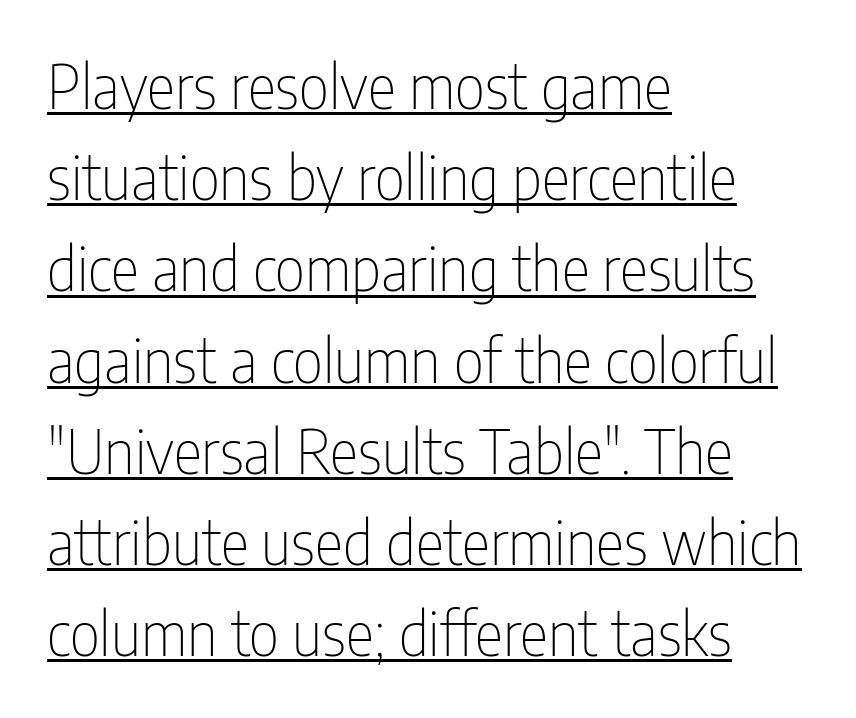
Q: Is the text bold? A: No.
Q: Is the text italic (slanted)? A: No, it is upright.
Q: Is the typeface a serif or a sans-serif typeface? A: Sans-serif.
Q: Is the text underlined? A: Yes.
Q: How is the paragraph aligned? A: Left-aligned.
Q: Is the spacing between letters normal or unusually wide? A: Normal.
Q: Is the spacing between lines tight, normal or loose? A: Normal.
Q: Width (condensed, normal, or wide)? A: Condensed.
Q: Stroke contrast? A: Low.
Q: x-height? A: Medium.
Q: Monospaced? A: No.
